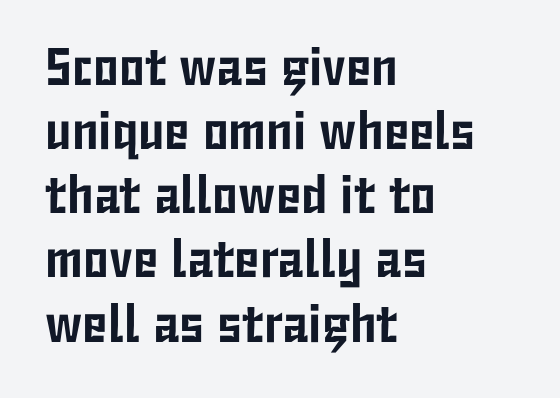
{"serif": "no", "italic": "no", "width": "condensed", "stroke_contrast": "low", "x_height": "medium", "monospaced": "no", "underline": "no", "align": "left", "line_spacing_ratio": 1.21, "letter_spacing": "normal", "letter_spacing_em": 0.0, "glyph_px": 53}
